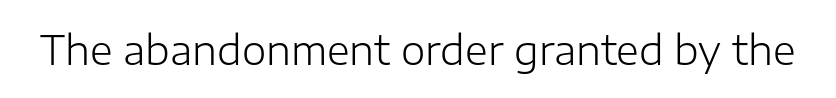
Q: Is the text bold? A: No.
Q: Is the text italic (slanted)? A: No, it is upright.
Q: Is the typeface a serif or a sans-serif typeface? A: Sans-serif.
Q: Is the text underlined? A: No.
Q: Is the spacing between letters normal or unusually wide? A: Normal.
Q: Width (condensed, normal, or wide)? A: Normal.
Q: Stroke contrast? A: Low.
Q: x-height? A: Medium.
Q: Monospaced? A: No.
